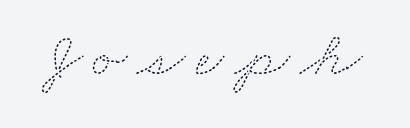
{"bold": "no", "weight": "thin", "width": "wide", "stroke_contrast": "medium", "x_height": "small", "monospaced": "no", "underline": "no", "glyph_px": 63}
